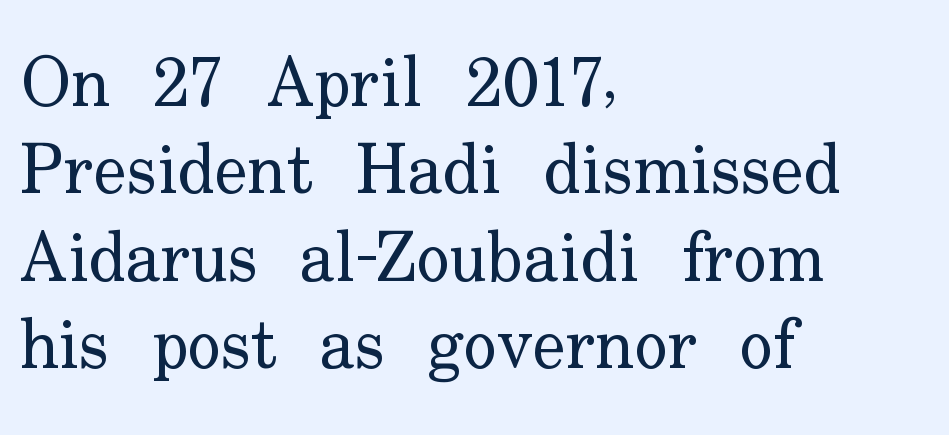
Q: Is the text bold? A: No.
Q: Is the text italic (slanted)? A: No, it is upright.
Q: Is the typeface a serif or a sans-serif typeface? A: Serif.
Q: Is the text underlined? A: No.
Q: How is the paragraph aligned? A: Left-aligned.
Q: Is the spacing between letters normal or unusually wide? A: Normal.
Q: Is the spacing between lines tight, normal or loose? A: Normal.
Q: Width (condensed, normal, or wide)? A: Normal.
Q: Stroke contrast? A: Low.
Q: x-height? A: Small.
Q: Monospaced? A: No.
